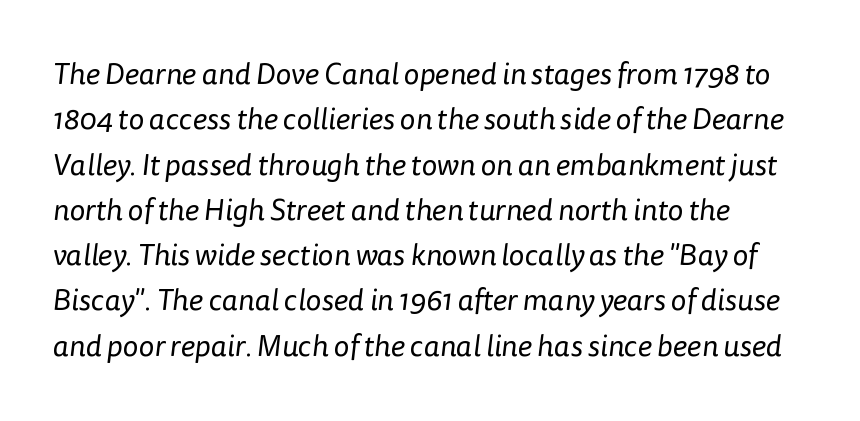
The image shows 30 px regular-weight sans-serif type; set left-aligned, normal line spacing (1.51x), normal letter spacing, not underlined; low stroke contrast and a medium x-height.
